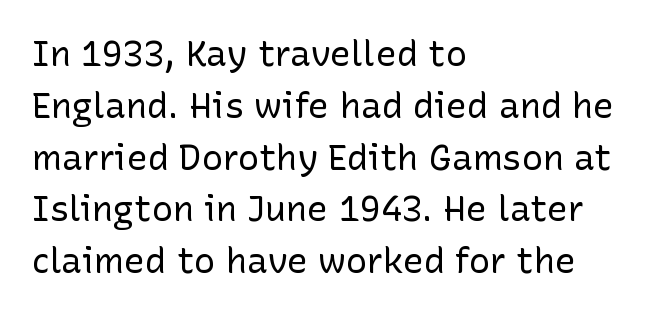
{"serif": "no", "italic": "no", "bold": "no", "weight": "regular", "width": "normal", "stroke_contrast": "low", "x_height": "medium", "monospaced": "no", "underline": "no", "align": "left", "line_spacing": "normal", "line_spacing_ratio": 1.48, "letter_spacing": "normal", "letter_spacing_em": 0.0, "glyph_px": 35}
